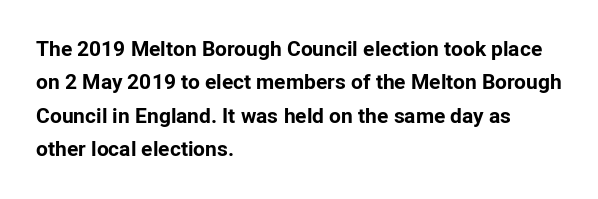
Q: Is the text bold? A: Yes.
Q: Is the text italic (slanted)? A: No, it is upright.
Q: Is the text underlined? A: No.
Q: How is the paragraph aligned? A: Left-aligned.
Q: Is the spacing between letters normal or unusually wide? A: Normal.
Q: Is the spacing between lines tight, normal or loose? A: Normal.
